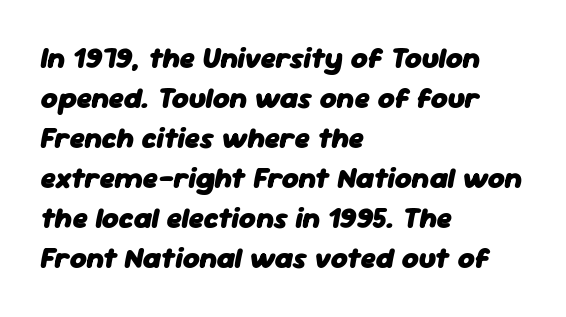
Q: Is the text bold? A: Yes.
Q: Is the text italic (slanted)? A: Yes, it leans right by about 11 degrees.
Q: Is the text underlined? A: No.
Q: How is the paragraph aligned? A: Left-aligned.
Q: Is the spacing between letters normal or unusually wide? A: Normal.
Q: Is the spacing between lines tight, normal or loose? A: Normal.
Q: Width (condensed, normal, or wide)? A: Normal.
Q: Stroke contrast? A: Low.
Q: x-height? A: Medium.
Q: Monospaced? A: No.
